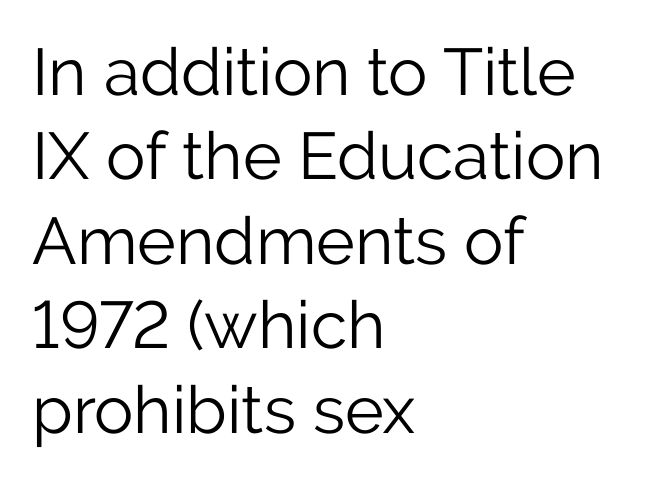
The passage shown is not bold in any degree. Does the copy run flush right? No — it runs flush left. Descender tails drop into unmarked territory. The passage shown has conventional tracking throughout.
